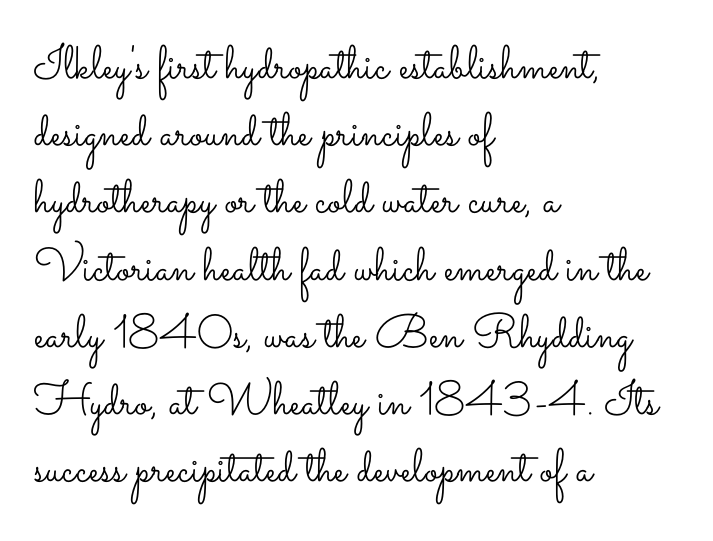
The face used here is proportionally spaced, like ordinary book or web type. Heft: none added — not bold. The passage shown stacks its lines at a standard gap. What stands out about the letter spacing? Nothing — it is the standard amount. Notice how the passage keeps a crisp vertical edge on the left only. The passage shown is not underscored anywhere.
